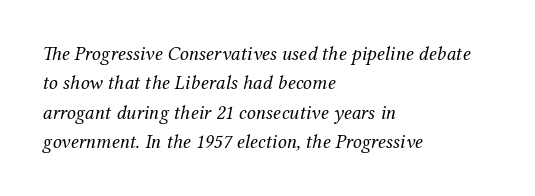
The image shows 20 px text type, italic (leaning right); set left-aligned, normal line spacing (1.47x), normal letter spacing, not underlined.
